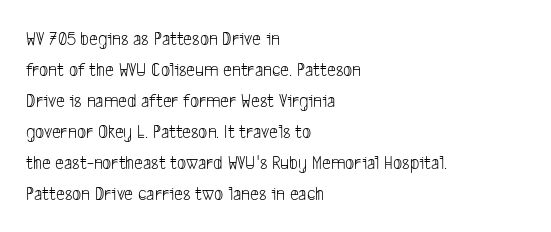
The image shows 20 px text type; set left-aligned, normal line spacing (1.55x), normal letter spacing, not underlined.
